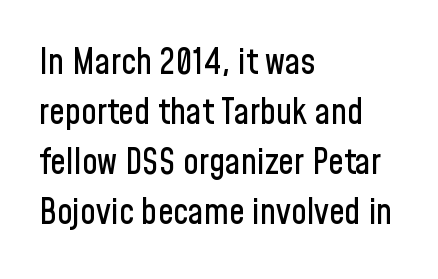
Look at the tracking — it's just the regular setting, nothing added. Each line starts at the same left margin while the right side varies. Plain, unruled lines of type. This sample has the flowing, uneven cadence of proportional lettering. To sum up the face: it is a sans, with no serifs.
